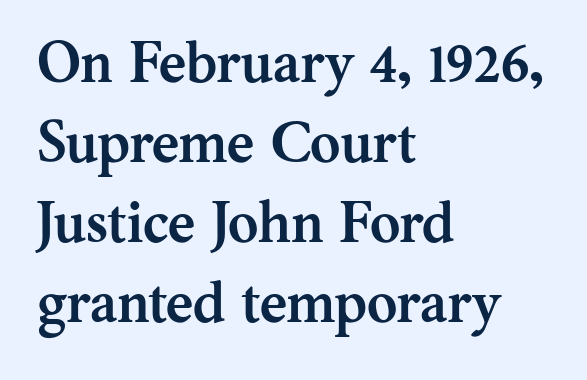
The image shows 58 px semibold serif type, upright; set left-aligned, normal line spacing (1.38x), normal letter spacing, not underlined; medium stroke contrast and a medium x-height.
